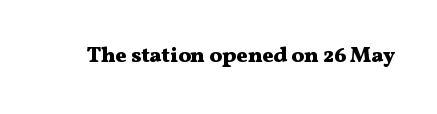
{"italic": "no", "bold": "yes", "underline": "no", "letter_spacing": "normal", "letter_spacing_em": 0.0, "glyph_px": 21}
